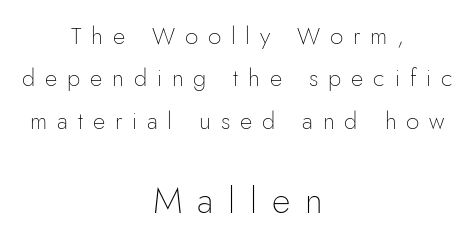
Q: Is the text bold? A: No.
Q: Is the text italic (slanted)? A: No, it is upright.
Q: Is the typeface a serif or a sans-serif typeface? A: Sans-serif.
Q: Is the text underlined? A: No.
Q: How is the paragraph aligned? A: Centered.
Q: Is the spacing between letters normal or unusually wide? A: Unusually wide.
Q: Which block of text is set in a larger size, the first (top) or the second (bottom)? A: The second (bottom) one.
Q: Width (condensed, normal, or wide)? A: Normal.
Q: Stroke contrast? A: Low.
Q: x-height? A: Small.
Q: Monospaced? A: No.
